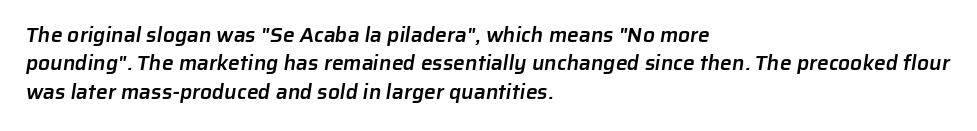
The image shows 21 px text type; set left-aligned, normal line spacing (1.35x), normal letter spacing, not underlined.
